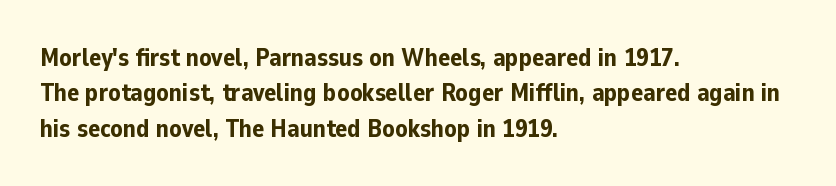
{"italic": "no", "bold": "yes", "underline": "no", "align": "left", "line_spacing": "normal", "line_spacing_ratio": 1.42, "letter_spacing": "normal", "letter_spacing_em": 0.0, "glyph_px": 25}
